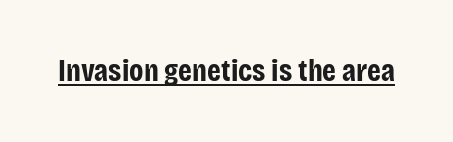
Every word sits above its own underline. Font category for this specimen: sans-serif. The rendering uses natural spacing where letterforms have individual widths. Does the lettering tilt? It doesn't — this is upright. Standard letterfit; no display-style spreading of the glyphs. The strokes are fattened all the way to bold.
